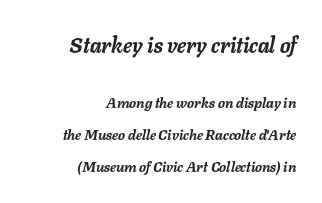
The passage shown is emphatically bold. Typeset ragged left — the right edge is the straight one. Standard letterfit; no display-style spreading of the glyphs. The baseline area is clear. Look at the glyph heights: the upper group is clearly the bigger setting.
